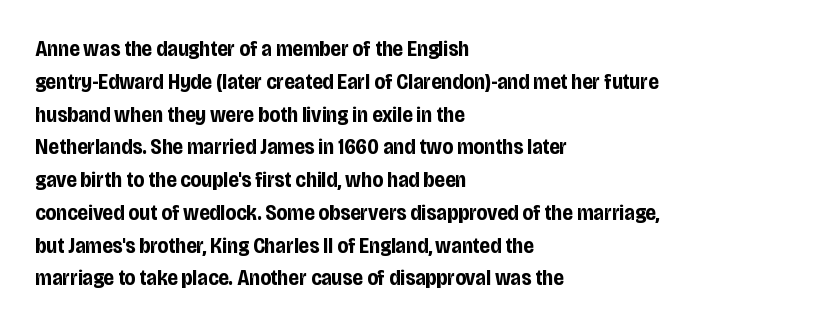
{"italic": "no", "bold": "yes", "underline": "no", "align": "left", "line_spacing": "normal", "line_spacing_ratio": 1.49, "letter_spacing": "normal", "letter_spacing_em": 0.0, "glyph_px": 22}
